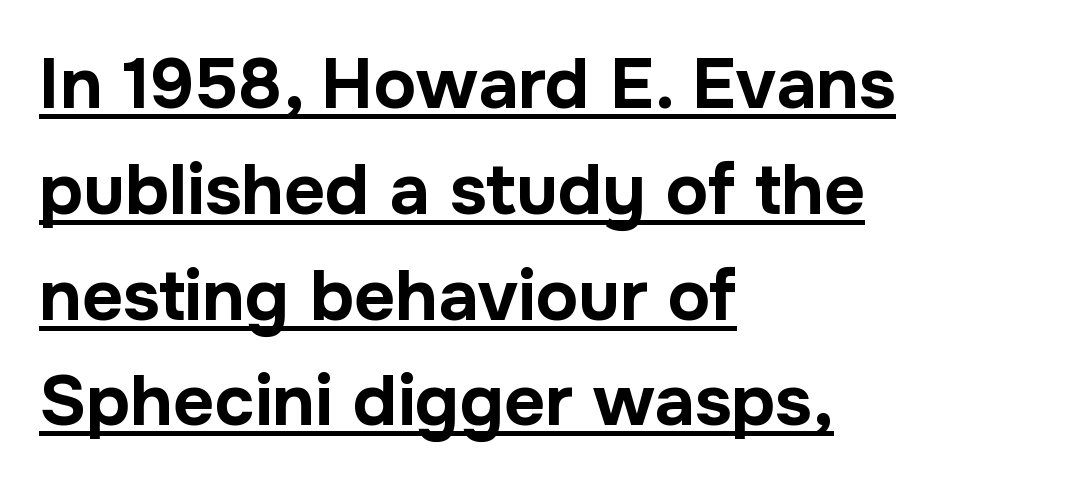
{"serif": "no", "italic": "no", "bold": "yes", "weight": "bold", "width": "normal", "stroke_contrast": "low", "x_height": "medium", "monospaced": "no", "underline": "yes", "align": "left", "line_spacing": "normal", "line_spacing_ratio": 1.49, "letter_spacing": "normal", "letter_spacing_em": 0.0, "glyph_px": 71}
